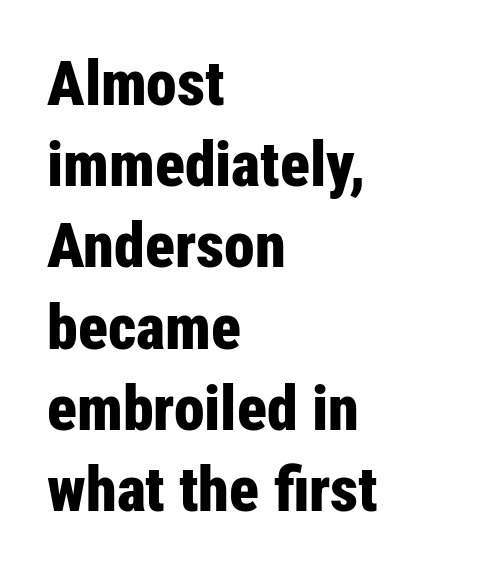
{"serif": "no", "italic": "no", "bold": "yes", "weight": "bold", "width": "condensed", "stroke_contrast": "low", "x_height": "medium", "monospaced": "no", "underline": "no", "align": "left", "line_spacing": "normal", "line_spacing_ratio": 1.31, "letter_spacing": "normal", "letter_spacing_em": 0.0, "glyph_px": 62}
